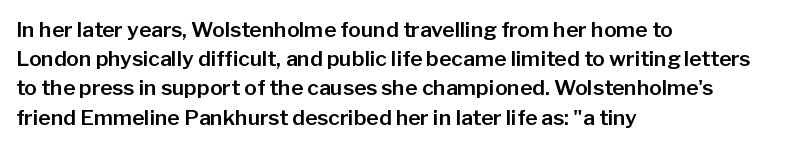
{"italic": "no", "underline": "no", "align": "left", "line_spacing": "normal", "line_spacing_ratio": 1.39, "letter_spacing": "normal", "letter_spacing_em": 0.0, "glyph_px": 21}
